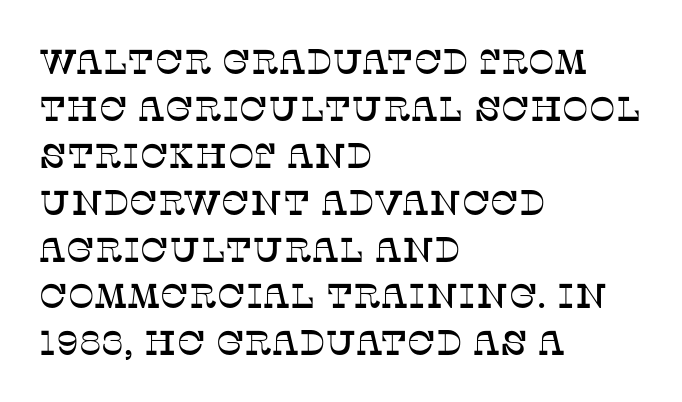
Q: Is the text italic (slanted)? A: No, it is upright.
Q: Is the typeface a serif or a sans-serif typeface? A: Serif.
Q: Is the text underlined? A: No.
Q: How is the paragraph aligned? A: Left-aligned.
Q: Is the spacing between letters normal or unusually wide? A: Normal.
Q: Is the spacing between lines tight, normal or loose? A: Normal.
Q: Width (condensed, normal, or wide)? A: Normal.
Q: Stroke contrast? A: Low.
Q: x-height? A: Large.
Q: Monospaced? A: No.
